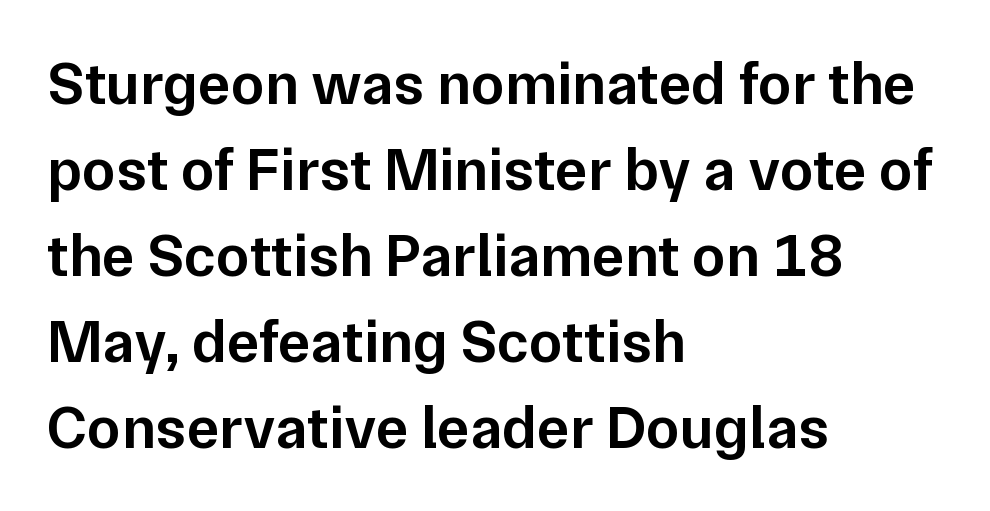
{"serif": "no", "italic": "no", "bold": "semi", "weight": "semibold", "width": "normal", "stroke_contrast": "low", "x_height": "medium", "monospaced": "no", "underline": "no", "align": "left", "line_spacing": "normal", "line_spacing_ratio": 1.41, "letter_spacing": "normal", "letter_spacing_em": 0.0, "glyph_px": 61}
